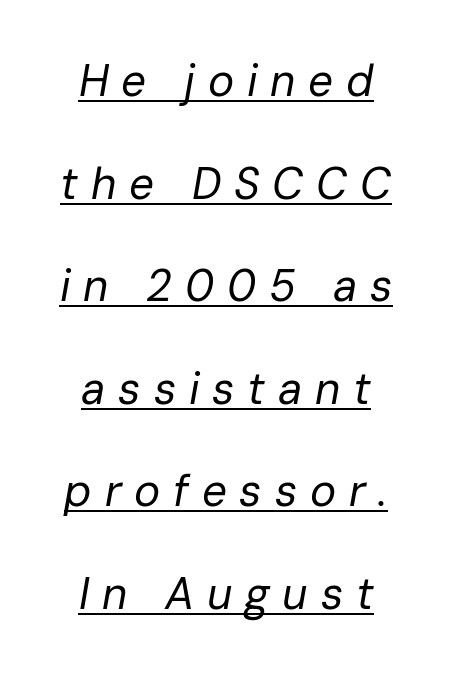
The letters advance in unequal steps, a hallmark of proportional type. Posture: slanted. Line spacing here is loose. The weight would be labelled regular, book, light, or lighter still.
